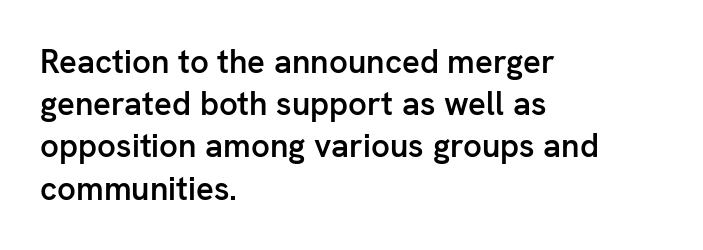
{"serif": "no", "italic": "no", "bold": "semi", "weight": "semibold", "width": "normal", "stroke_contrast": "low", "x_height": "medium", "monospaced": "no", "underline": "no", "align": "left", "line_spacing": "normal", "line_spacing_ratio": 1.28, "letter_spacing": "normal", "letter_spacing_em": 0.0, "glyph_px": 33}
